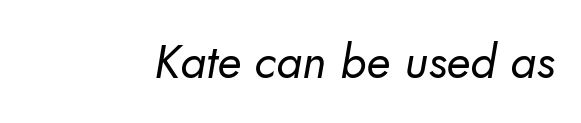
Q: Is the text bold? A: No.
Q: Is the typeface a serif or a sans-serif typeface? A: Sans-serif.
Q: Is the text underlined? A: No.
Q: Is the spacing between letters normal or unusually wide? A: Normal.
Q: Width (condensed, normal, or wide)? A: Normal.
Q: Stroke contrast? A: Low.
Q: x-height? A: Small.
Q: Monospaced? A: No.
